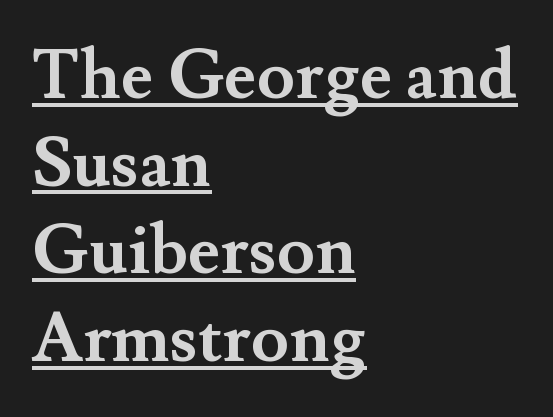
{"serif": "yes", "italic": "no", "bold": "yes", "weight": "semibold", "width": "normal", "stroke_contrast": "medium", "x_height": "small", "monospaced": "no", "underline": "yes", "align": "left", "line_spacing": "normal", "line_spacing_ratio": 1.27, "letter_spacing": "normal", "letter_spacing_em": 0.0, "glyph_px": 69}
